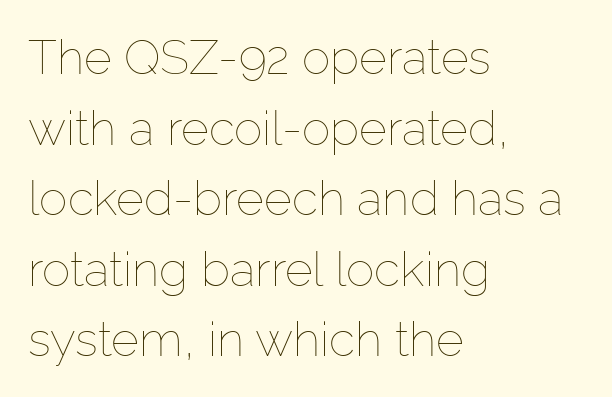
It's the straight-up-and-down kind of type. The face used here is proportionally spaced, like ordinary book or web type. The space between consecutive lines is moderate. Ink coverage per letter is moderate at most. The typesetter chose a ragged-right arrangement here. Spacing between characters is what you'd get straight out of the box.
